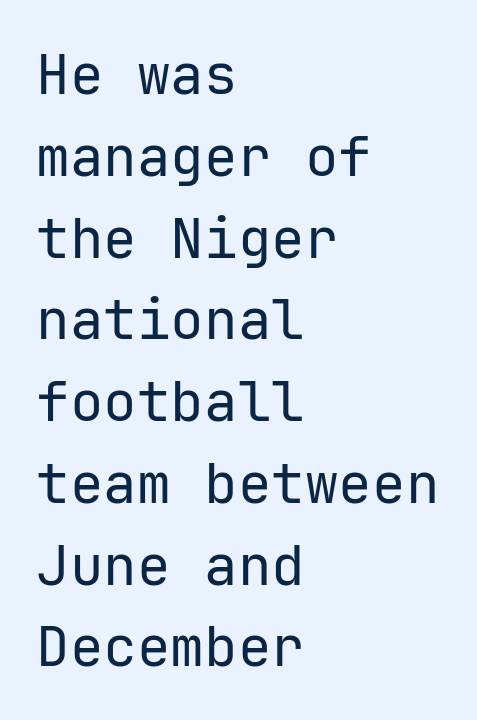
Q: Is the text bold? A: No.
Q: Is the text italic (slanted)? A: No, it is upright.
Q: Is the typeface a serif or a sans-serif typeface? A: Sans-serif.
Q: Is the text underlined? A: No.
Q: How is the paragraph aligned? A: Left-aligned.
Q: Is the spacing between letters normal or unusually wide? A: Normal.
Q: Is the spacing between lines tight, normal or loose? A: Normal.
Q: Width (condensed, normal, or wide)? A: Normal.
Q: Stroke contrast? A: Low.
Q: x-height? A: Medium.
Q: Monospaced? A: Yes.
